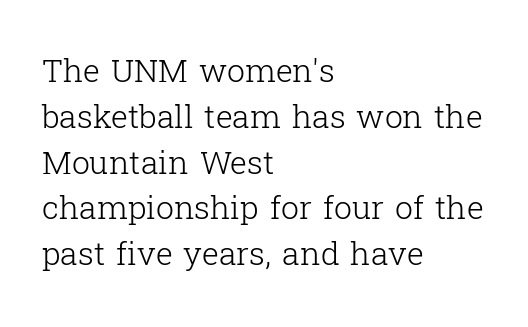
Check where the strokes stop: tiny serifs finish them off. The face looks like a standard text weight, possibly lighter. When letters stand straight like this, we call the style roman or upright. The paragraph shown leans on its left margin. Has an underline been added? It has not. This rendering leaves character spacing at its baseline value.
